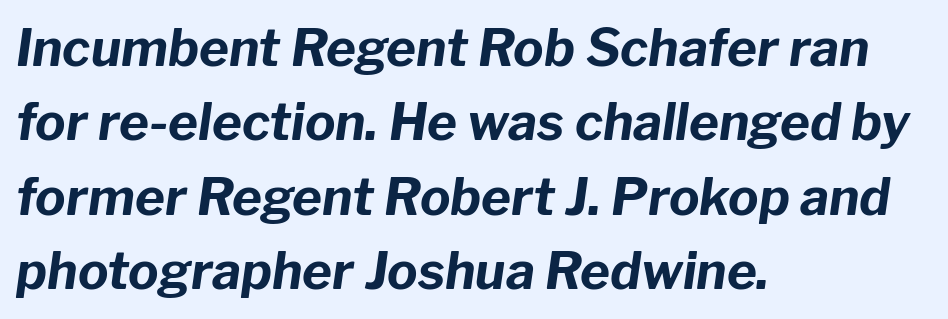
{"italic": "yes", "lean": "right", "slant_degrees": 8, "bold": "yes", "weight": "bold", "width": "normal", "stroke_contrast": "low", "x_height": "medium", "monospaced": "no", "underline": "no", "align": "left", "line_spacing": "normal", "line_spacing_ratio": 1.46, "letter_spacing": "normal", "letter_spacing_em": 0.0, "glyph_px": 51}
